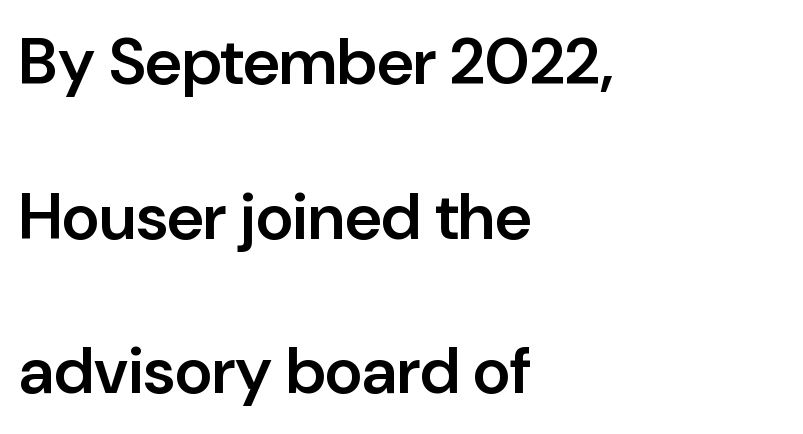
Q: Is the text bold? A: Semi-bold.
Q: Is the text italic (slanted)? A: No, it is upright.
Q: Is the typeface a serif or a sans-serif typeface? A: Sans-serif.
Q: Is the text underlined? A: No.
Q: How is the paragraph aligned? A: Left-aligned.
Q: Is the spacing between letters normal or unusually wide? A: Normal.
Q: Is the spacing between lines tight, normal or loose? A: Loose.
Q: Width (condensed, normal, or wide)? A: Normal.
Q: Stroke contrast? A: Low.
Q: x-height? A: Medium.
Q: Monospaced? A: No.
